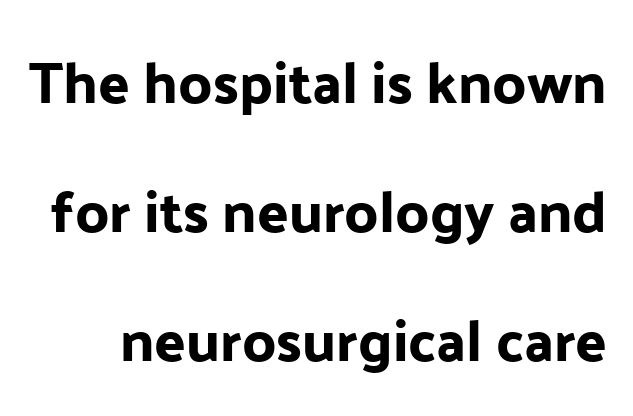
When letters stand straight like this, we call the style roman or upright. A sans-serif font was chosen for this passage. The gap between lines stays unmarked. The line texture is even and compact thanks to regular tracking.
